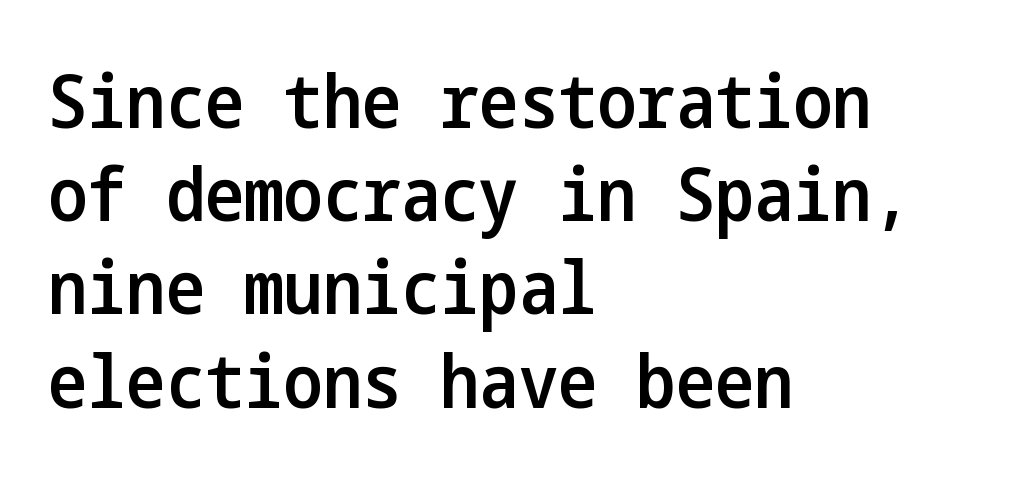
{"serif": "no", "italic": "no", "bold": "semi", "weight": "semibold", "width": "condensed", "stroke_contrast": "low", "x_height": "medium", "underline": "no", "align": "left", "line_spacing": "normal", "line_spacing_ratio": 1.26, "letter_spacing": "normal", "letter_spacing_em": 0.0, "glyph_px": 74}
